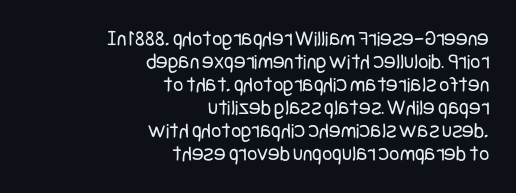
{"italic": "no", "bold": "no", "underline": "no", "align": "right", "line_spacing": "tight", "line_spacing_ratio": 1.05, "letter_spacing": "normal", "letter_spacing_em": 0.0, "glyph_px": 22}
